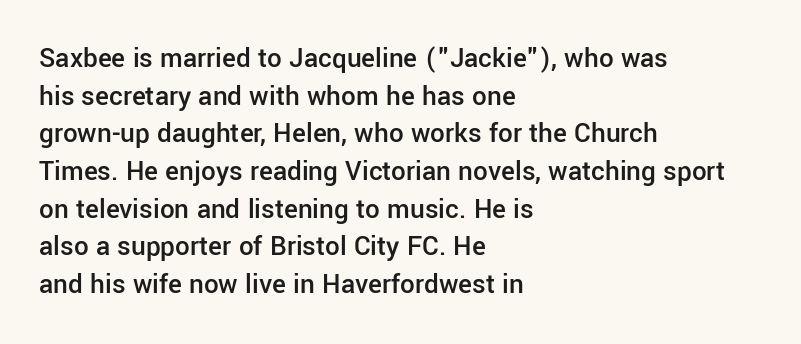
Q: Is the text bold? A: Semi-bold.
Q: Is the text italic (slanted)? A: No, it is upright.
Q: Is the typeface a serif or a sans-serif typeface? A: Sans-serif.
Q: Is the text underlined? A: No.
Q: How is the paragraph aligned? A: Left-aligned.
Q: Is the spacing between letters normal or unusually wide? A: Normal.
Q: Is the spacing between lines tight, normal or loose? A: Normal.
Q: Width (condensed, normal, or wide)? A: Normal.
Q: Stroke contrast? A: Low.
Q: x-height? A: Medium.
Q: Monospaced? A: No.
